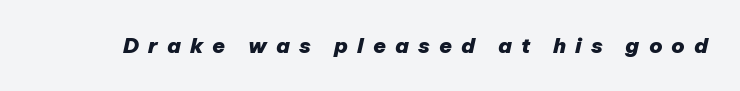
The image shows 21 px bold type, italic (leaning right); set unusually wide letter spacing (+0.43 em), not underlined.
